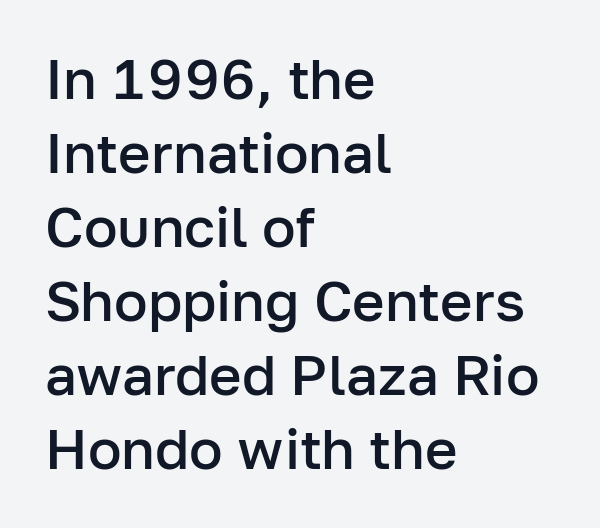
The image shows 56 px semibold sans-serif type, upright; set left-aligned, normal line spacing (1.32x), normal letter spacing, not underlined; low stroke contrast and a medium x-height.
